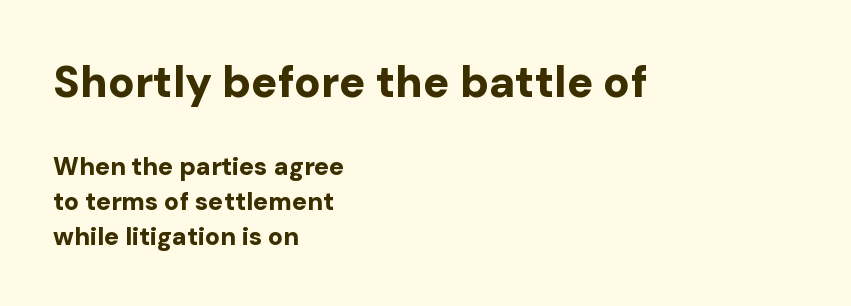
The image shows 44 px bold sans-serif type, upright; set left-aligned, normal line spacing (1.4x), normal letter spacing, not underlined; the first (top) block is 1.76x larger; low stroke contrast and a medium x-height.
